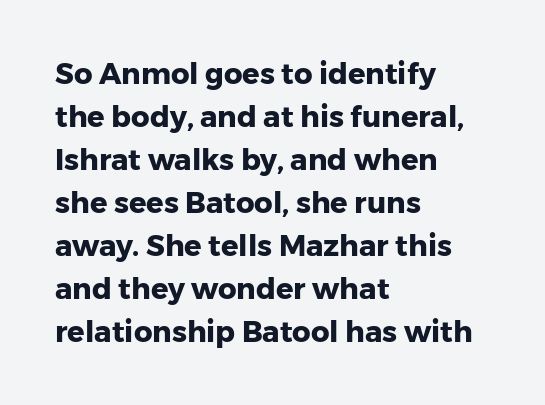
Varying glyph widths throughout — classic text-font behaviour. The glyphs are unaccompanied by any horizontal stroke below them. Horizontally, the lines are justified to the leading edge only. The passage shown has conventional tracking throughout. The line-height multiplier appears to be the usual default. Each letter's strokes conclude bluntly, with no projecting serifs.
